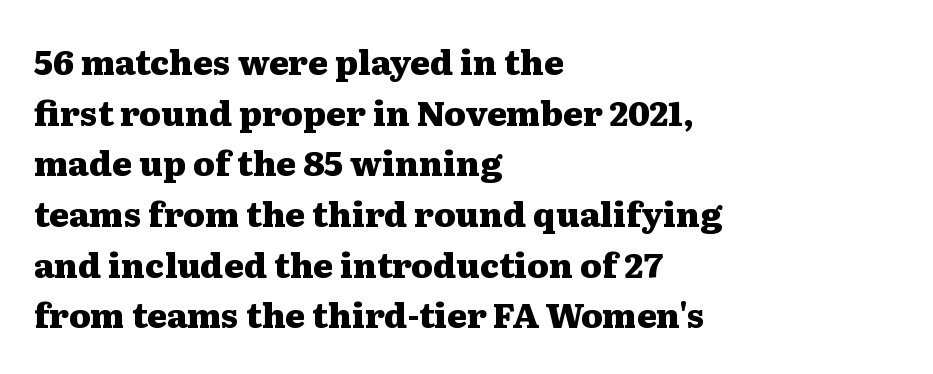
{"serif": "yes", "italic": "no", "bold": "yes", "weight": "heavy", "width": "wide", "stroke_contrast": "medium", "x_height": "medium", "monospaced": "no", "underline": "no", "align": "left", "line_spacing": "normal", "line_spacing_ratio": 1.49, "letter_spacing": "normal", "letter_spacing_em": 0.0, "glyph_px": 34}
